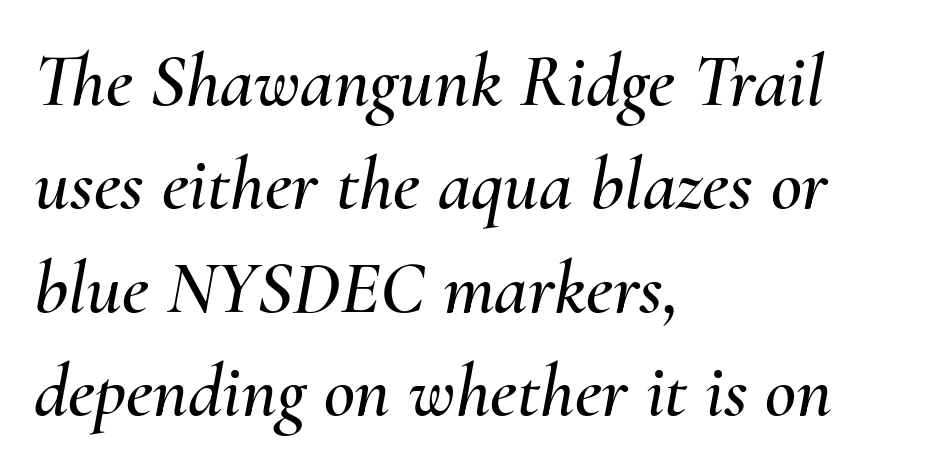
{"italic": "yes", "lean": "right", "slant_degrees": 10, "width": "normal", "stroke_contrast": "medium", "x_height": "small", "monospaced": "no", "underline": "no", "align": "left", "line_spacing": "normal", "line_spacing_ratio": 1.36, "letter_spacing": "normal", "letter_spacing_em": 0.0, "glyph_px": 76}
